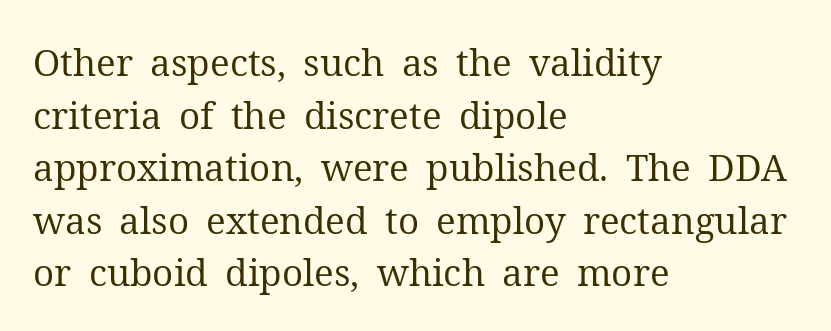
Glyph-to-glyph distance matches everyday printed text. Weight class: somewhere from thin through regular. Glance below the letters and you will spot only blank space. It's the straight-up-and-down kind of type. Here the designer chose a conventional face with non-uniform glyph widths.
